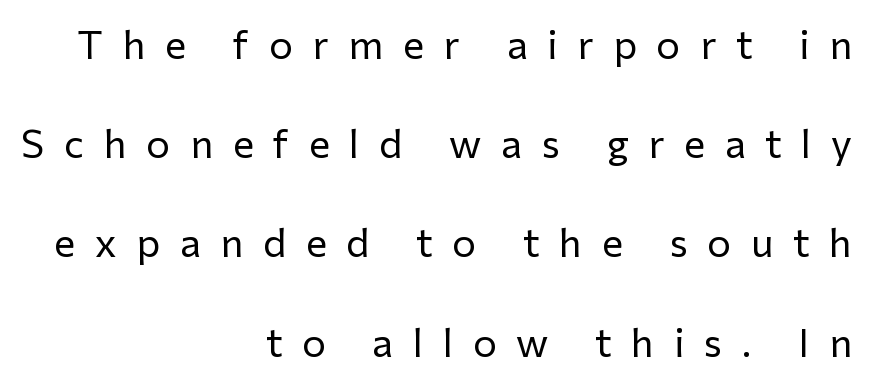
{"serif": "no", "italic": "no", "bold": "no", "weight": "regular", "width": "normal", "stroke_contrast": "low", "x_height": "medium", "monospaced": "no", "underline": "no", "align": "right", "line_spacing": "loose", "line_spacing_ratio": 2.48, "letter_spacing": "wide", "letter_spacing_em": 0.49, "glyph_px": 40}
